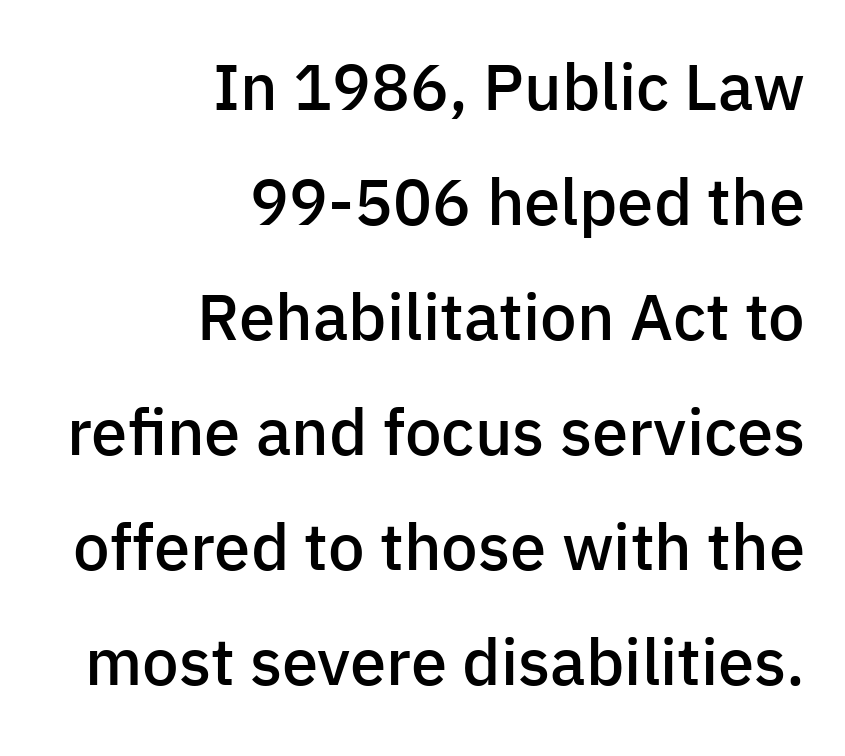
The image shows 65 px semibold sans-serif type, upright; set right-aligned, line spacing 1.77x, normal letter spacing, not underlined; low stroke contrast and a medium x-height.
